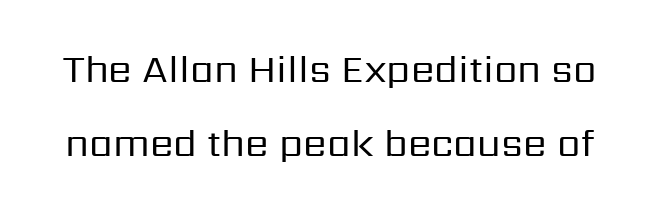
The letters advance in unequal steps, a hallmark of proportional type. Airy leading. A roman cut, with each character standing at attention. Nope, no serifs anywhere on these letters. Short note: letters normally spaced.
